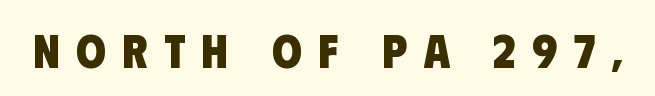
What stands out about the letter spacing? Its width — letters are far apart. Note the varied advance widths — an 'i' is clearly narrower than an 'm'. Heft: maximum for text — a bold. A typesetter would label this face a sans.
